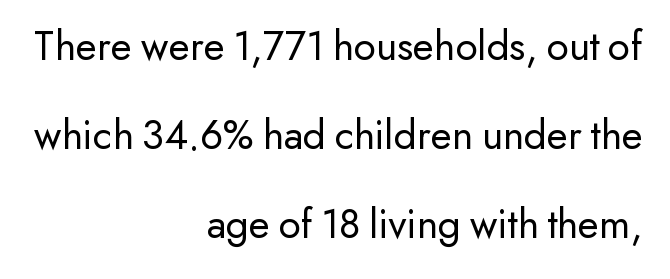
Whoever set this chose breathing room over compactness in the vertical rhythm. Each stroke keeps to a modest, everyday thickness or less. Designer's note — italics off, roman on. The lines are quadded right.
